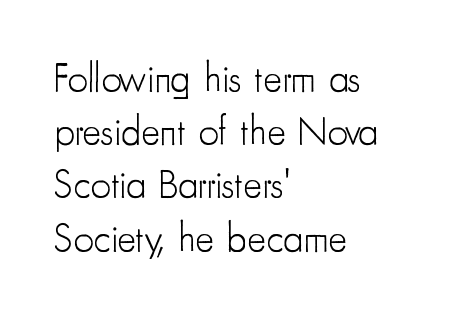
Italic? Not at all — the glyphs are vertical. Observe the ordinary spacing: letters are neighbours, not strangers. This sample has the flowing, uneven cadence of proportional lettering. If you drew a ruler down the left edge, every line would touch it.
